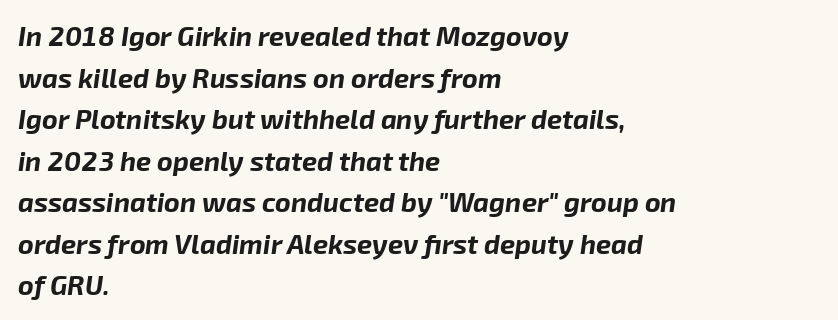
The image shows 27 px bold type, italic (leaning right); set left-aligned, normal line spacing (1.54x), normal letter spacing, not underlined.
